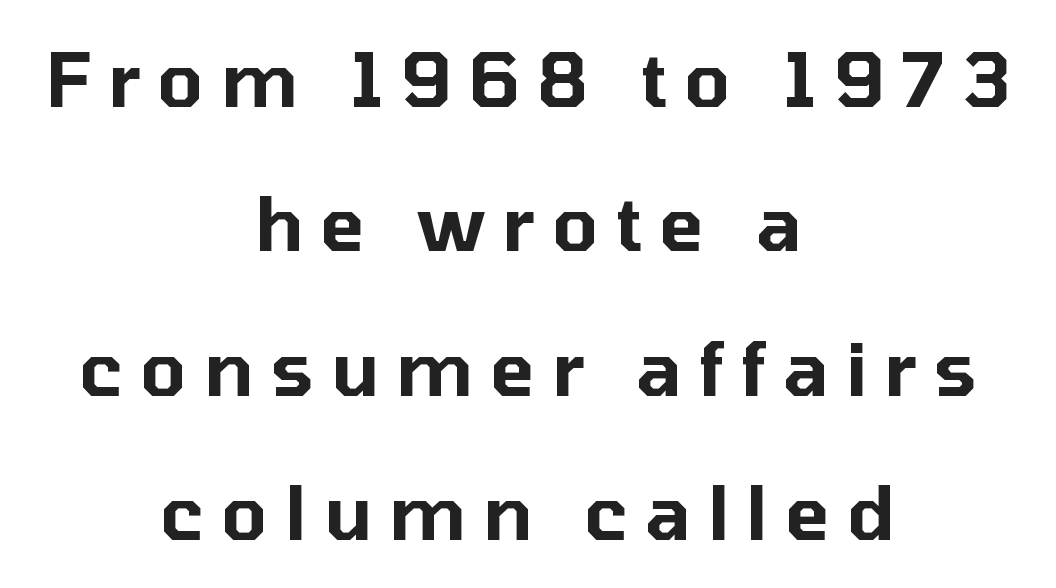
The image shows 74 px sans-serif type, upright; set centered, loose line spacing (1.95x), unusually wide letter spacing (+0.23 em), not underlined; low stroke contrast and a medium x-height.
